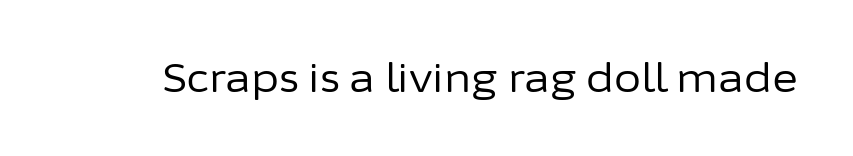
The image shows 39 px regular-weight sans-serif type, upright; set normal letter spacing, not underlined; low stroke contrast and a medium x-height.
